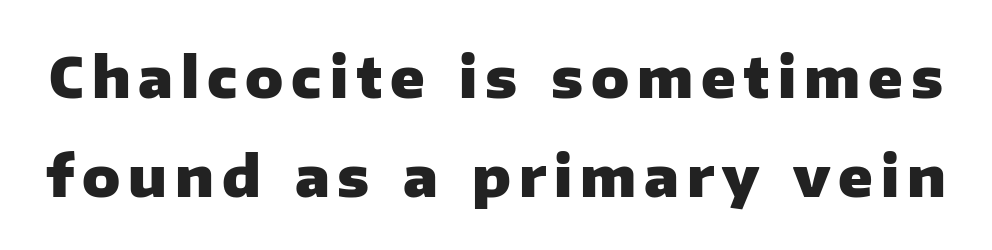
{"serif": "no", "italic": "no", "bold": "yes", "weight": "heavy", "width": "normal", "stroke_contrast": "low", "x_height": "medium", "monospaced": "no", "underline": "no", "line_spacing_ratio": 1.76, "glyph_px": 56}
